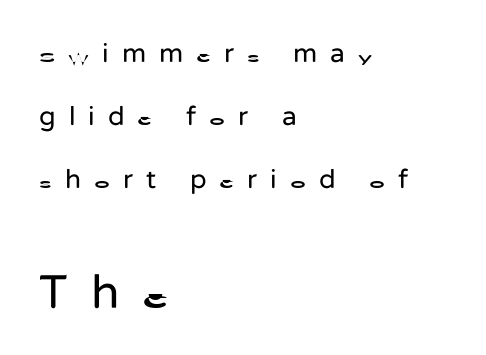
The image shows 48 px regular-weight sans-serif type, upright; set left-aligned, loose line spacing (2.34x), unusually wide letter spacing (+0.48 em), not underlined; the second (bottom) block is 1.78x larger; low stroke contrast and a medium x-height.
